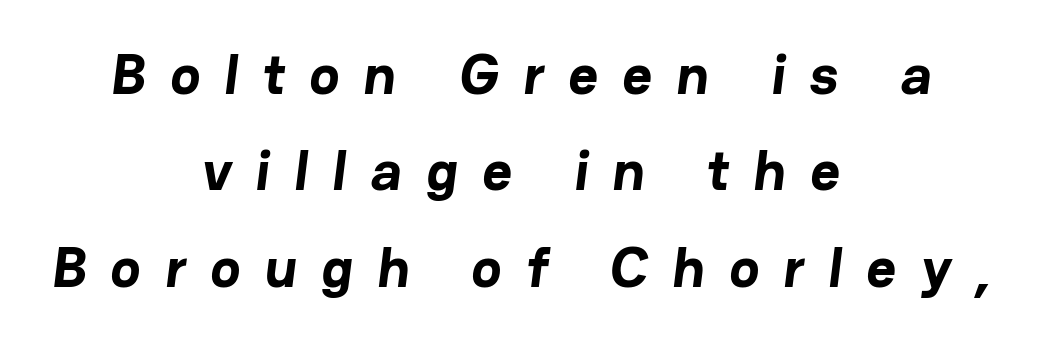
The zone under the glyphs is completely vacant. The letters are bold, with thick, heavy strokes. Letter spacing: wide. The lines in this sample share a center point and differ in where they start and stop.
